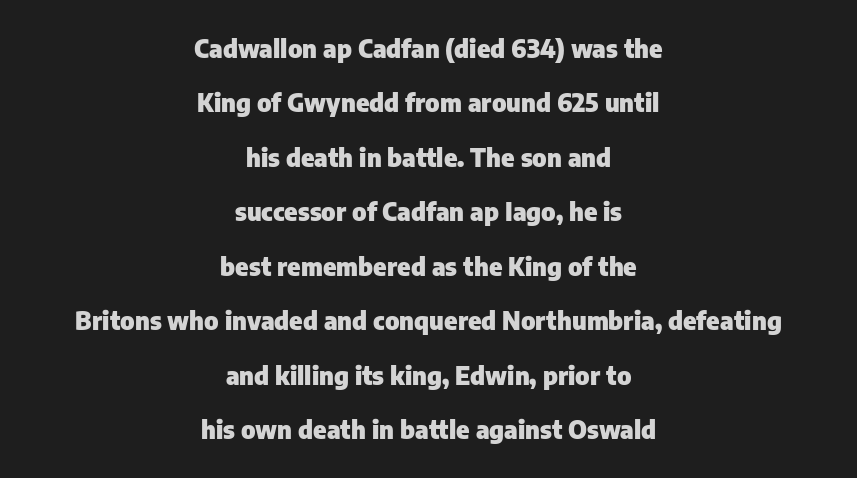
The image shows 25 px bold type, upright; set centered, loose line spacing (2.18x), normal letter spacing, not underlined.
